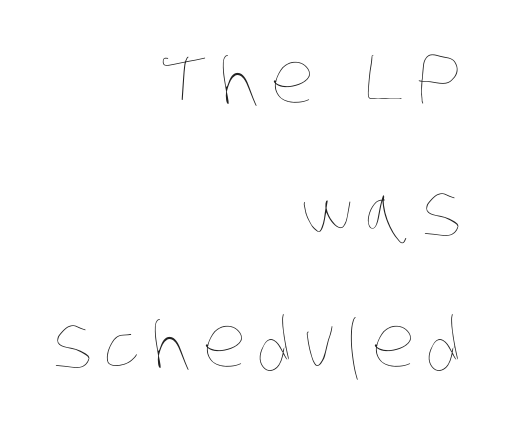
Q: Is the text bold? A: No.
Q: Is the text underlined? A: No.
Q: How is the paragraph aligned? A: Right-aligned.
Q: Is the spacing between lines tight, normal or loose? A: Loose.
Q: Width (condensed, normal, or wide)? A: Condensed.
Q: Stroke contrast? A: Low.
Q: x-height? A: Large.
Q: Monospaced? A: No.
